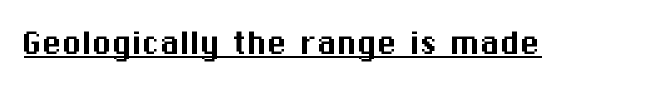
Q: Is the text italic (slanted)? A: No, it is upright.
Q: Is the typeface a serif or a sans-serif typeface? A: Sans-serif.
Q: Is the text underlined? A: Yes.
Q: Is the spacing between letters normal or unusually wide? A: Normal.
Q: Width (condensed, normal, or wide)? A: Normal.
Q: Stroke contrast? A: Medium.
Q: x-height? A: Medium.
Q: Monospaced? A: No.
